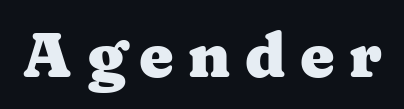
{"serif": "yes", "italic": "no", "bold": "yes", "weight": "heavy", "width": "wide", "stroke_contrast": "medium", "x_height": "medium", "monospaced": "no", "underline": "no", "letter_spacing": "wide", "letter_spacing_em": 0.23, "glyph_px": 62}
